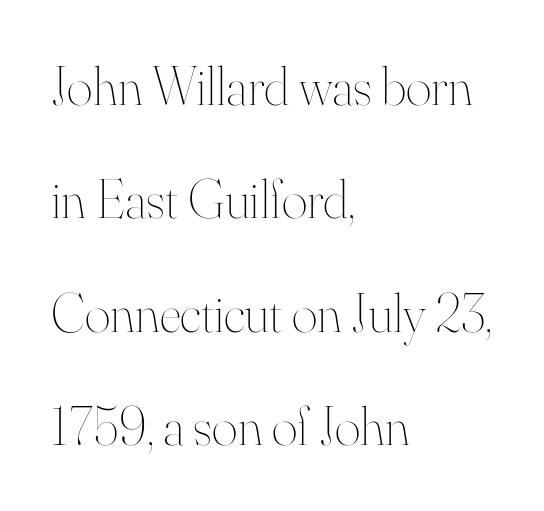
The face used here is proportionally spaced, like ordinary book or web type. The block of text is sparse from top to bottom, with ample space between rows. Unlike italic type, these characters show no tilt at all. This sample uses plain, unmodified letter spacing. Has an underline been added? It has not.
